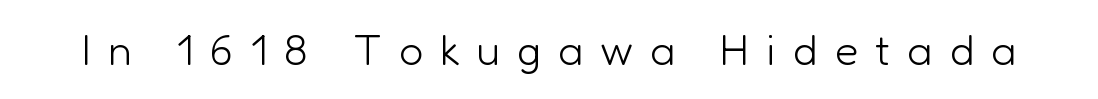
The image shows 43 px light sans-serif type, upright; set unusually wide letter spacing (+0.39 em), not underlined; low stroke contrast and a medium x-height.
